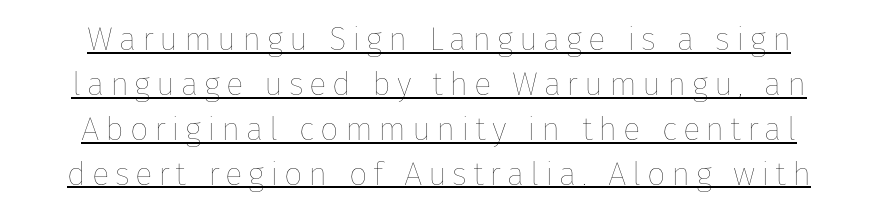
The image shows 33 px thin type, upright; set normal line spacing (1.36x), underlined; low stroke contrast and a medium x-height.
